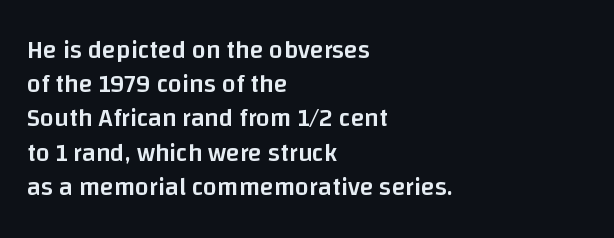
{"italic": "no", "bold": "semi", "underline": "no", "align": "left", "line_spacing": "normal", "line_spacing_ratio": 1.37, "letter_spacing": "normal", "letter_spacing_em": 0.0, "glyph_px": 25}
